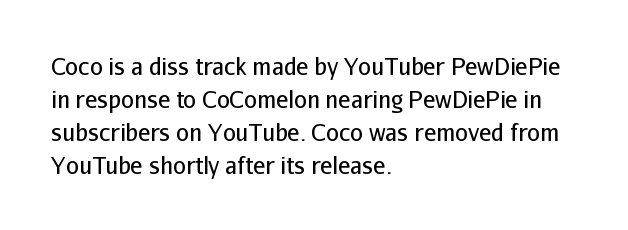
{"italic": "no", "bold": "no", "underline": "no", "align": "left", "line_spacing": "normal", "line_spacing_ratio": 1.43, "letter_spacing": "normal", "letter_spacing_em": 0.0, "glyph_px": 23}
